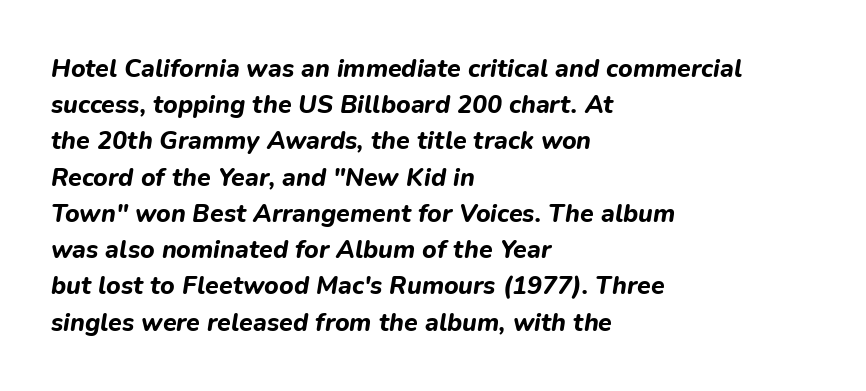
{"italic": "yes", "lean": "right", "slant_degrees": 9, "bold": "yes", "underline": "no", "align": "left", "line_spacing": "normal", "line_spacing_ratio": 1.45, "letter_spacing": "normal", "letter_spacing_em": 0.0, "glyph_px": 25}
